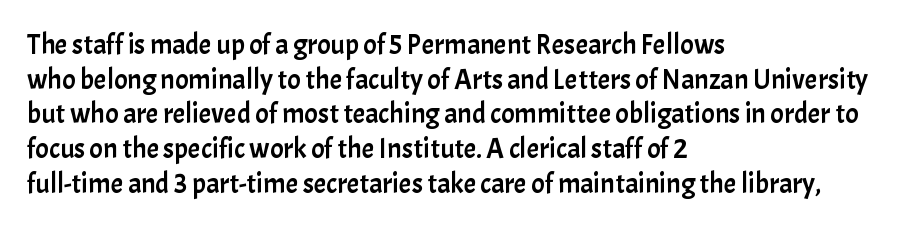
Words float on clear page, feet unadorned. A roman cut, with each character standing at attention. A typesetter would call this proportional, since set widths differ per character. The designer went with a sans here, leaving each stem footless. Horizontally, the lines are justified to the leading edge only.
